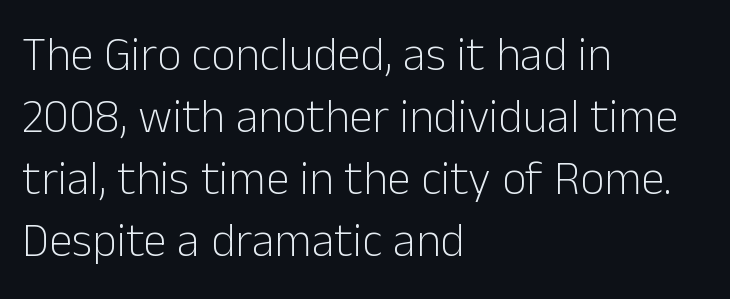
Q: Is the text bold? A: No.
Q: Is the text italic (slanted)? A: No, it is upright.
Q: Is the typeface a serif or a sans-serif typeface? A: Sans-serif.
Q: Is the text underlined? A: No.
Q: How is the paragraph aligned? A: Left-aligned.
Q: Is the spacing between letters normal or unusually wide? A: Normal.
Q: Is the spacing between lines tight, normal or loose? A: Normal.
Q: Width (condensed, normal, or wide)? A: Normal.
Q: Stroke contrast? A: Low.
Q: x-height? A: Medium.
Q: Monospaced? A: No.
